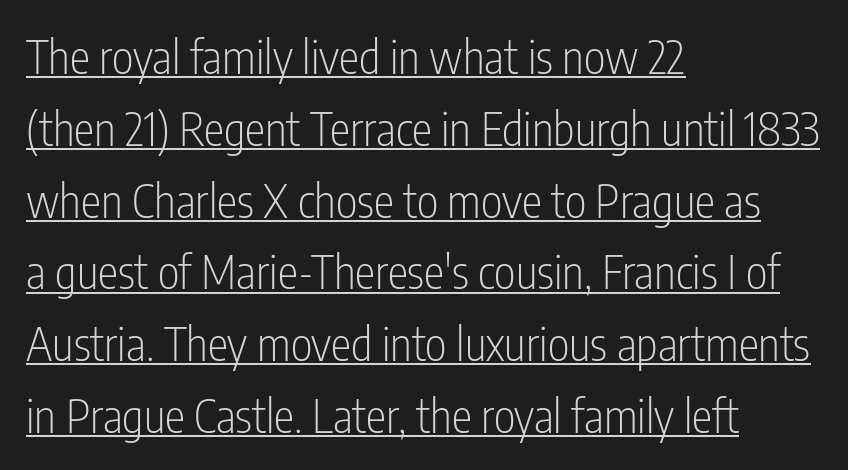
The image shows 46 px light, condensed sans-serif type, upright; set left-aligned, normal line spacing (1.56x), normal letter spacing, underlined; low stroke contrast and a medium x-height.
